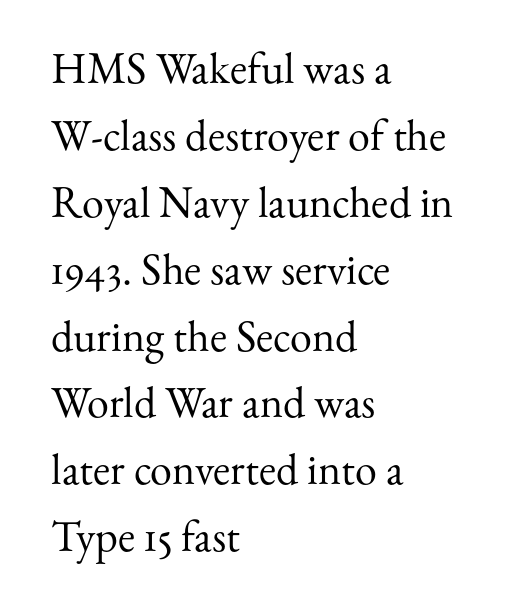
The image shows 44 px regular-weight serif type, upright; set left-aligned, normal line spacing (1.52x), normal letter spacing, not underlined; medium stroke contrast and a small x-height.
